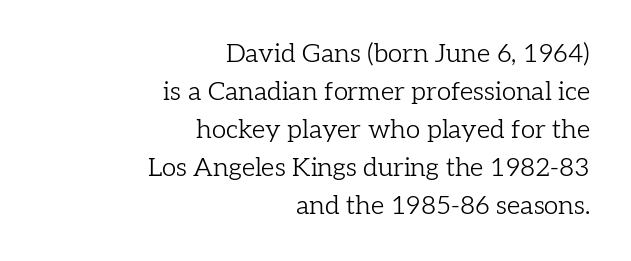
{"italic": "no", "bold": "no", "underline": "no", "align": "right", "line_spacing": "normal", "line_spacing_ratio": 1.46, "letter_spacing": "normal", "letter_spacing_em": 0.0, "glyph_px": 26}
